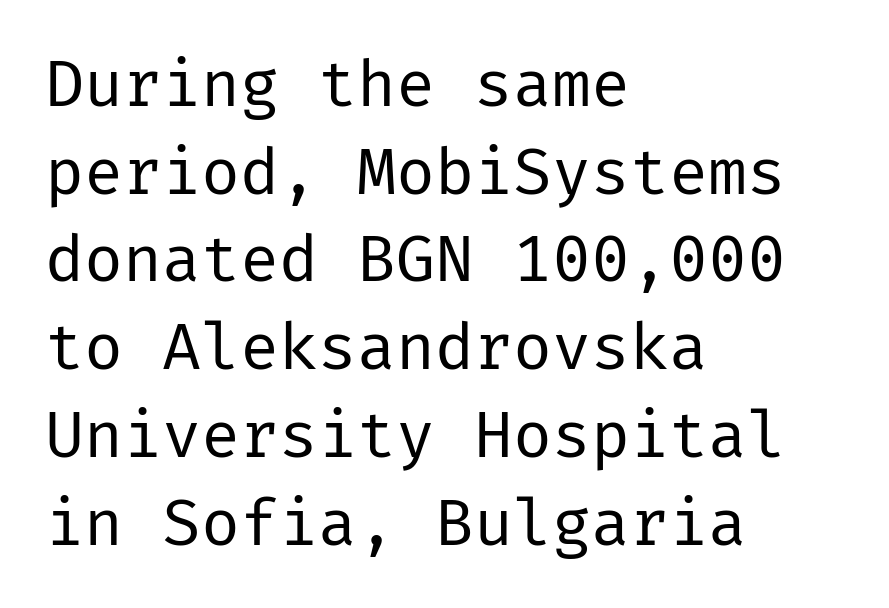
The lettering stays uniformly vertical, giving the passage a roman look. The typeface has the unassuming heft of standard copy or less. The baseline area is clear. Line beginnings align vertically; line endings do not. Normally led — the rows are evenly, conventionally spaced.
